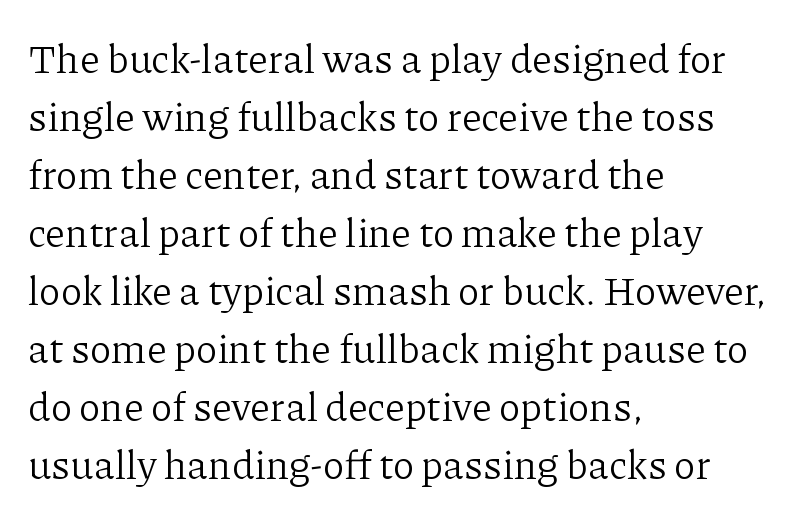
The font is comparable to plain body text, perhaps lighter. The letters stand upright; this is a roman face. The typeface chosen for these lines features serifs. The glyphs are unaccompanied by any horizontal stroke below them. The letters advance in unequal steps, a hallmark of proportional type. The letterforms sit shoulder to shoulder at normal distance.
